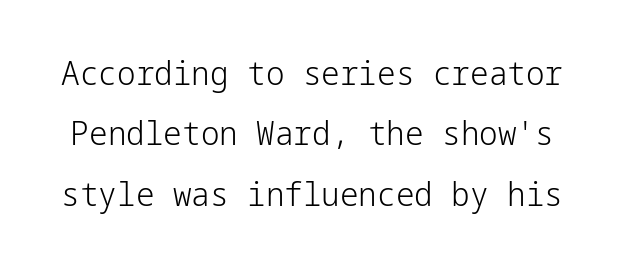
These lines keep a tight, regular rhythm from letter to letter. The type family on display is of the sans-serif kind. Check under the words: just untouched page. Weight: in the light-to-regular range.
